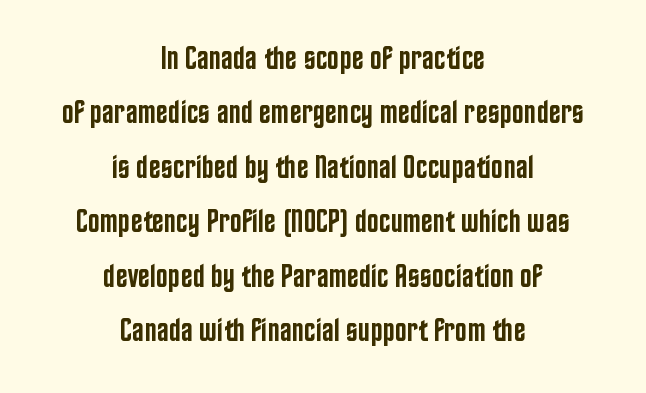
{"serif": "no", "italic": "no", "bold": "semi", "weight": "semibold", "width": "condensed", "stroke_contrast": "low", "x_height": "large", "monospaced": "no", "underline": "no", "align": "center", "line_spacing": "normal", "line_spacing_ratio": 1.7, "letter_spacing": "normal", "letter_spacing_em": 0.0, "glyph_px": 32}
